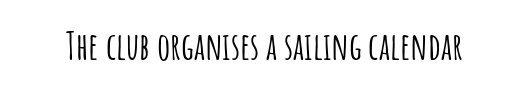
The image shows 37 px condensed sans-serif type, upright; set normal letter spacing, not underlined; low stroke contrast and a large x-height.
